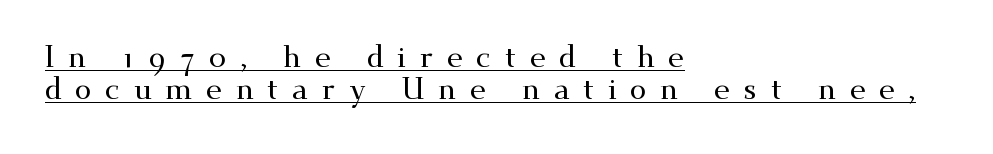
The image shows 30 px wide serif type, upright; set left-aligned, tight line spacing (1.07x), unusually wide letter spacing (+0.45 em), underlined; medium stroke contrast and a small x-height.
